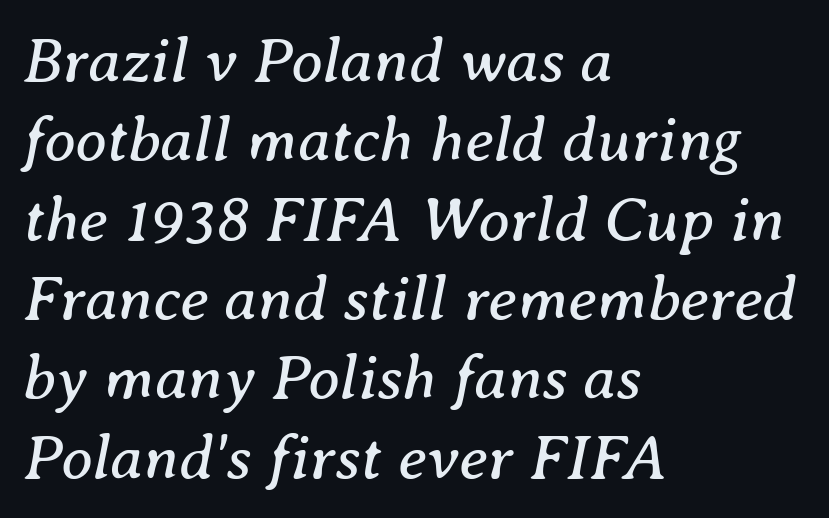
The image shows 64 px regular-weight serif type, italic (leaning right); set left-aligned, line spacing 1.24x, normal letter spacing, not underlined; medium stroke contrast and a medium x-height.
